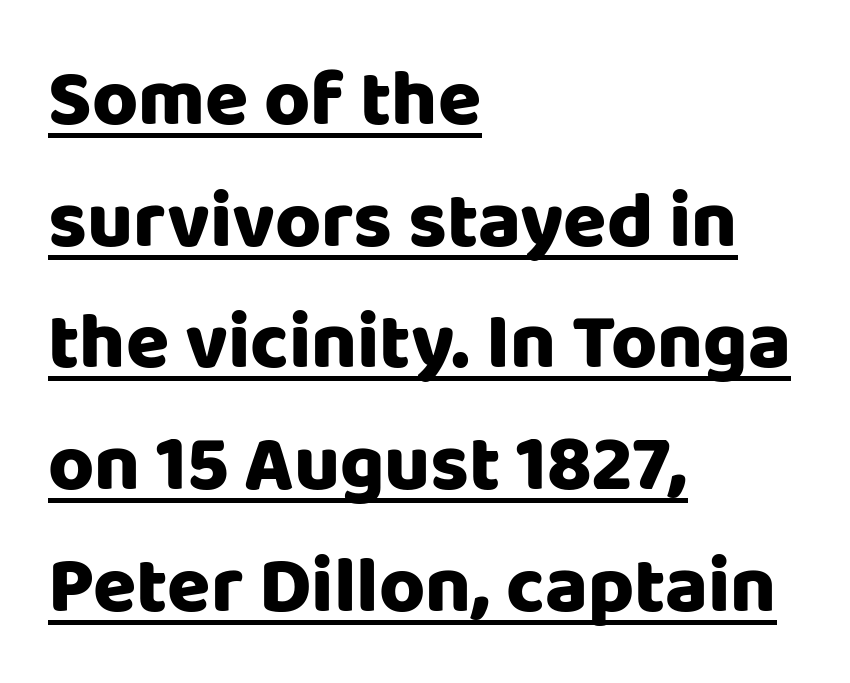
The image shows 79 px sans-serif type, upright; set left-aligned, normal line spacing (1.54x), normal letter spacing, underlined; low stroke contrast and a large x-height.
